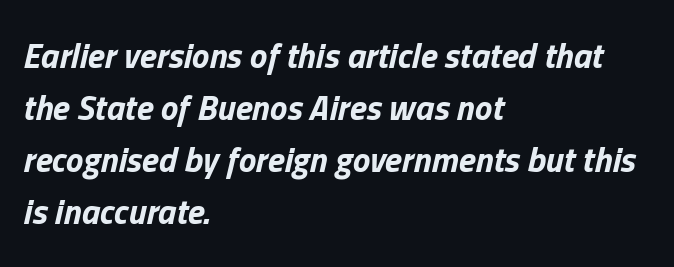
{"italic": "yes", "lean": "right", "slant_degrees": 13, "bold": "yes", "weight": "bold", "width": "normal", "stroke_contrast": "low", "x_height": "medium", "monospaced": "no", "underline": "no", "align": "left", "line_spacing": "normal", "line_spacing_ratio": 1.49, "letter_spacing": "normal", "letter_spacing_em": 0.0, "glyph_px": 35}
